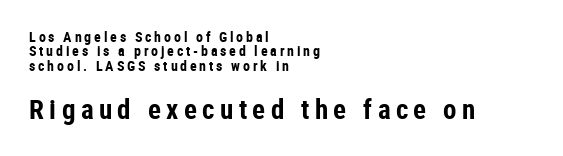
The image shows 27 px bold type, upright; set left-aligned, tight line spacing (1.02x), unusually wide letter spacing (+0.2 em), not underlined; the second (bottom) block is 1.93x larger.
